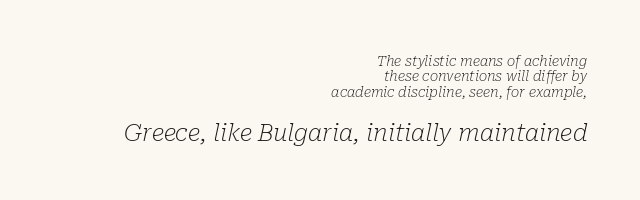
Q: Is the text bold? A: No.
Q: Is the text italic (slanted)? A: Yes, it leans right by about 10 degrees.
Q: Is the text underlined? A: No.
Q: How is the paragraph aligned? A: Right-aligned.
Q: Is the spacing between letters normal or unusually wide? A: Normal.
Q: Is the spacing between lines tight, normal or loose? A: Tight.
Q: Which block of text is set in a larger size, the first (top) or the second (bottom)? A: The second (bottom) one.
